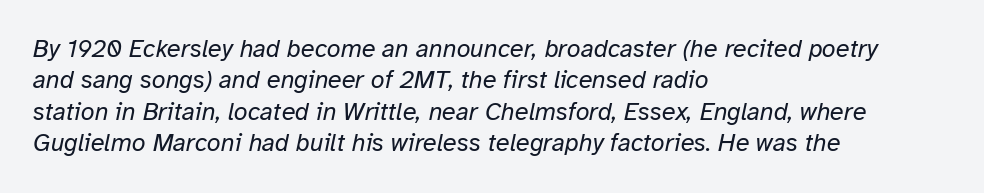
{"italic": "yes", "lean": "right", "slant_degrees": 12, "bold": "no", "underline": "no", "align": "left", "line_spacing": "normal", "line_spacing_ratio": 1.26, "letter_spacing": "normal", "letter_spacing_em": 0.0, "glyph_px": 25}
